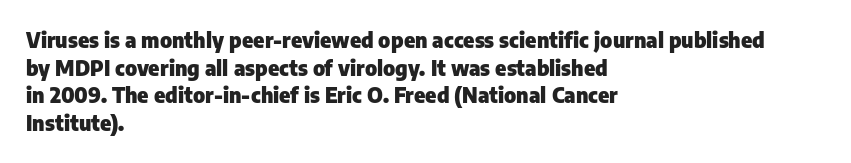
{"italic": "no", "bold": "yes", "underline": "no", "align": "left", "line_spacing": "normal", "line_spacing_ratio": 1.32, "letter_spacing": "normal", "letter_spacing_em": 0.0, "glyph_px": 21}
